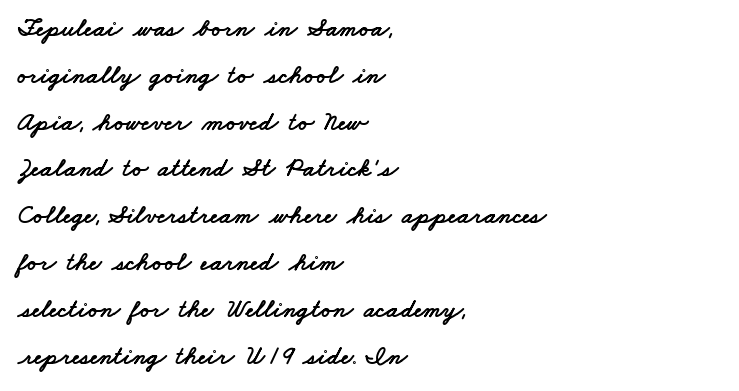
{"underline": "no", "align": "left", "line_spacing_ratio": 1.8, "letter_spacing": "normal", "letter_spacing_em": 0.0, "glyph_px": 26}
